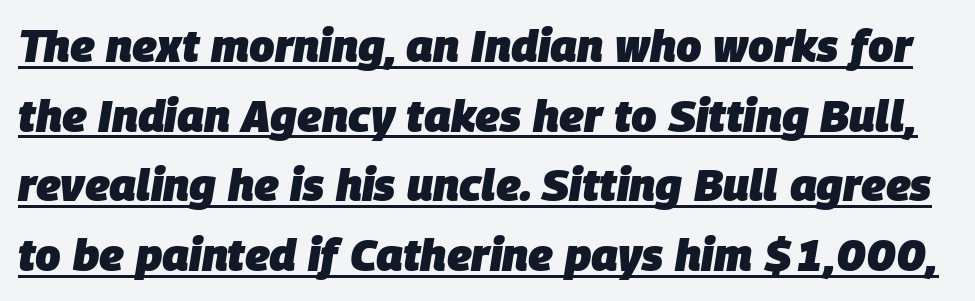
Q: Is the text bold? A: Yes.
Q: Is the text italic (slanted)? A: Yes, it leans right by about 9 degrees.
Q: Is the text underlined? A: Yes.
Q: Is the spacing between letters normal or unusually wide? A: Normal.
Q: Is the spacing between lines tight, normal or loose? A: Normal.
Q: Width (condensed, normal, or wide)? A: Normal.
Q: Stroke contrast? A: Low.
Q: x-height? A: Large.
Q: Monospaced? A: No.
